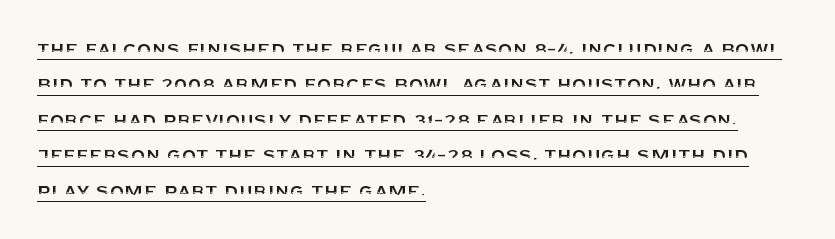
How are the letters spaced? Ordinarily, with no added tracking. Compared with typical paragraphs, the rows here are spaced about the same. Line starts are locked; line ends wander. The rendered words wear a rule along their underside. Ascenders rise straight up at ninety degrees.
